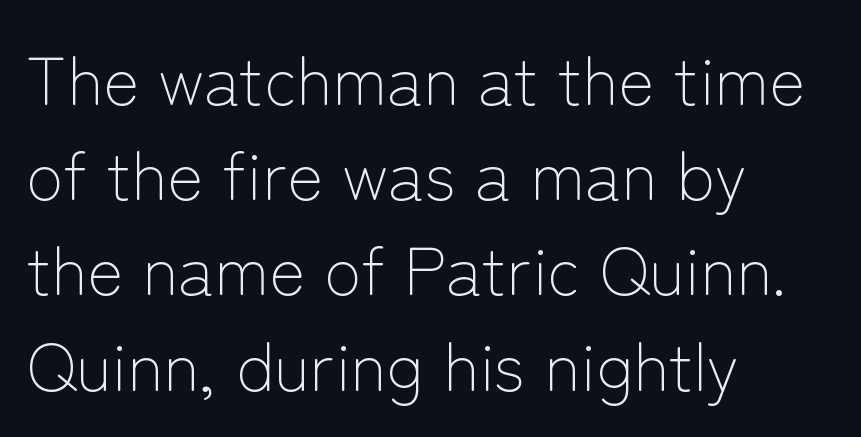
Q: Is the text bold? A: No.
Q: Is the text italic (slanted)? A: No, it is upright.
Q: Is the typeface a serif or a sans-serif typeface? A: Sans-serif.
Q: Is the text underlined? A: No.
Q: How is the paragraph aligned? A: Left-aligned.
Q: Is the spacing between letters normal or unusually wide? A: Normal.
Q: Is the spacing between lines tight, normal or loose? A: Normal.
Q: Width (condensed, normal, or wide)? A: Normal.
Q: Stroke contrast? A: Low.
Q: x-height? A: Medium.
Q: Monospaced? A: No.
